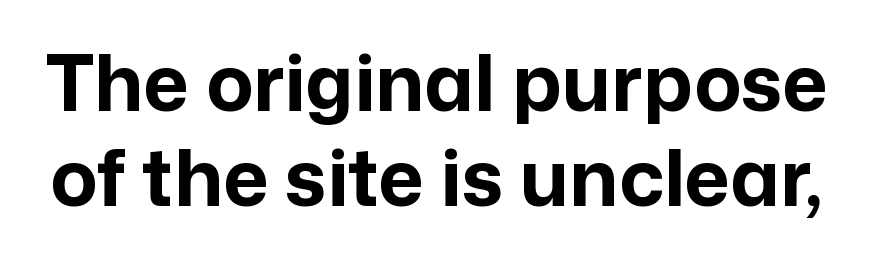
Q: Is the text bold? A: Yes.
Q: Is the text italic (slanted)? A: No, it is upright.
Q: Is the typeface a serif or a sans-serif typeface? A: Sans-serif.
Q: Is the text underlined? A: No.
Q: Is the spacing between letters normal or unusually wide? A: Normal.
Q: Width (condensed, normal, or wide)? A: Normal.
Q: Stroke contrast? A: Low.
Q: x-height? A: Medium.
Q: Monospaced? A: No.
